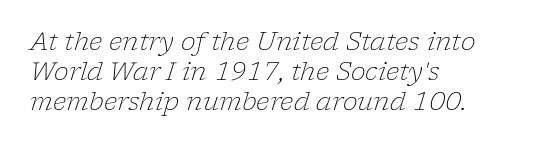
The text carries the slant typical of an italic or oblique font. Words float on clear page, feet unadorned. Horizontally, the lines are justified to the leading edge only. Vertical stems look standard width or narrower in stroke. Compared with typical body copy, the letter spacing here is the same.
